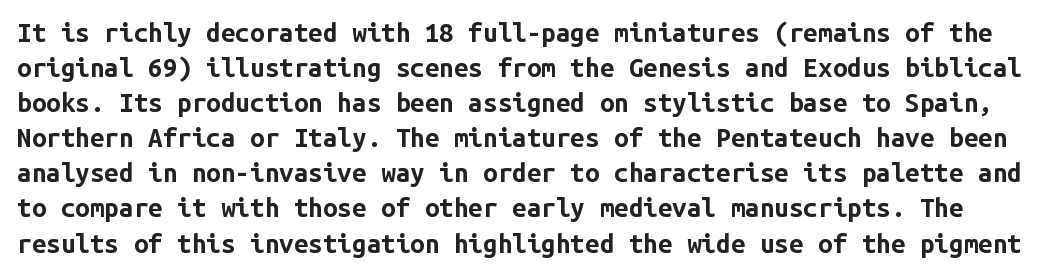
Q: Is the text bold? A: Yes.
Q: Is the text italic (slanted)? A: No, it is upright.
Q: Is the text underlined? A: No.
Q: Is the spacing between letters normal or unusually wide? A: Normal.
Q: Is the spacing between lines tight, normal or loose? A: Normal.
